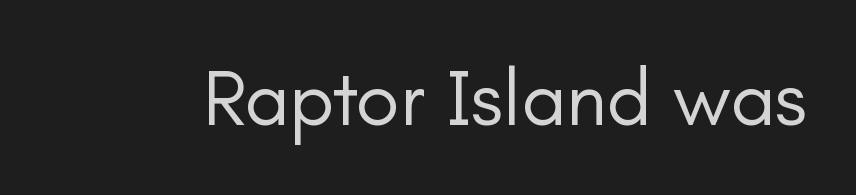
Q: Is the text bold? A: No.
Q: Is the text italic (slanted)? A: No, it is upright.
Q: Is the typeface a serif or a sans-serif typeface? A: Sans-serif.
Q: Is the text underlined? A: No.
Q: Is the spacing between letters normal or unusually wide? A: Normal.
Q: Width (condensed, normal, or wide)? A: Normal.
Q: Stroke contrast? A: Low.
Q: x-height? A: Small.
Q: Monospaced? A: No.
